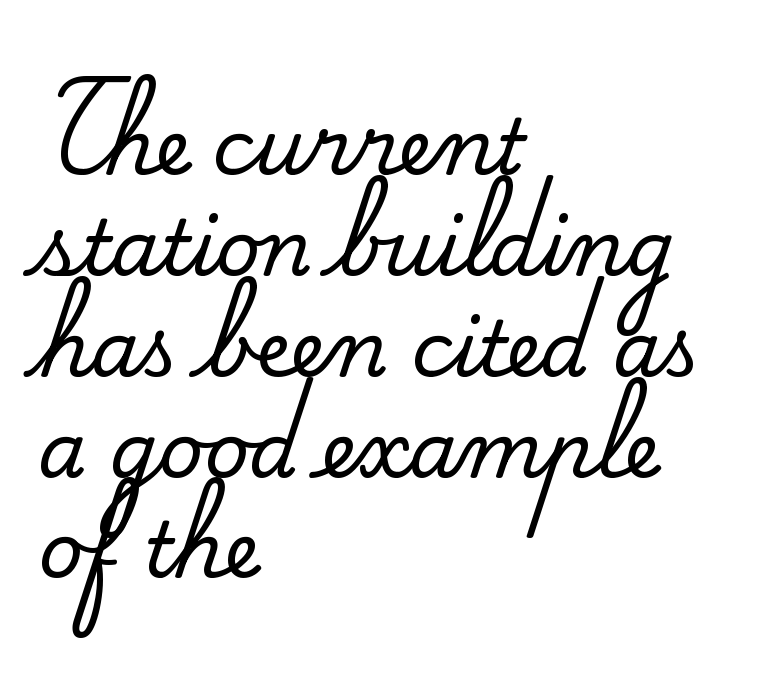
The image shows 77 px serif type; set left-aligned, normal line spacing (1.31x), normal letter spacing, not underlined; medium stroke contrast and a small x-height.
